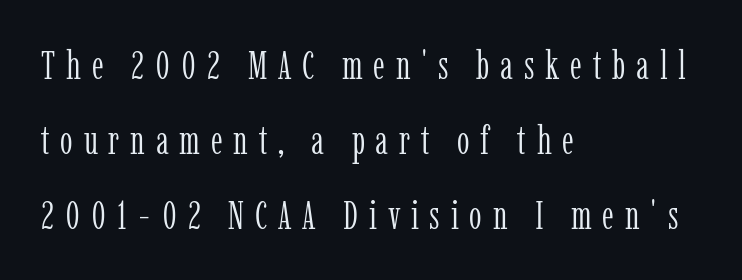
The image shows 40 px light, condensed serif type, upright; set left-aligned, line spacing 1.87x, unusually wide letter spacing (+0.27 em), not underlined; low stroke contrast and a medium x-height.
